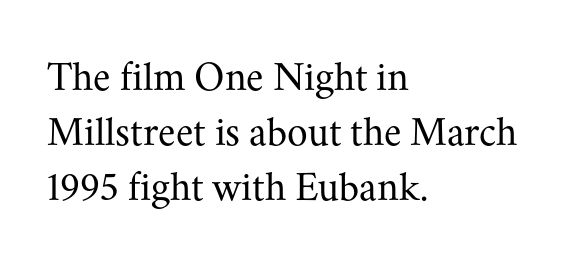
Q: Is the text bold? A: No.
Q: Is the text italic (slanted)? A: No, it is upright.
Q: Is the typeface a serif or a sans-serif typeface? A: Serif.
Q: Is the text underlined? A: No.
Q: How is the paragraph aligned? A: Left-aligned.
Q: Is the spacing between letters normal or unusually wide? A: Normal.
Q: Is the spacing between lines tight, normal or loose? A: Normal.
Q: Width (condensed, normal, or wide)? A: Normal.
Q: Stroke contrast? A: Medium.
Q: x-height? A: Small.
Q: Monospaced? A: No.
